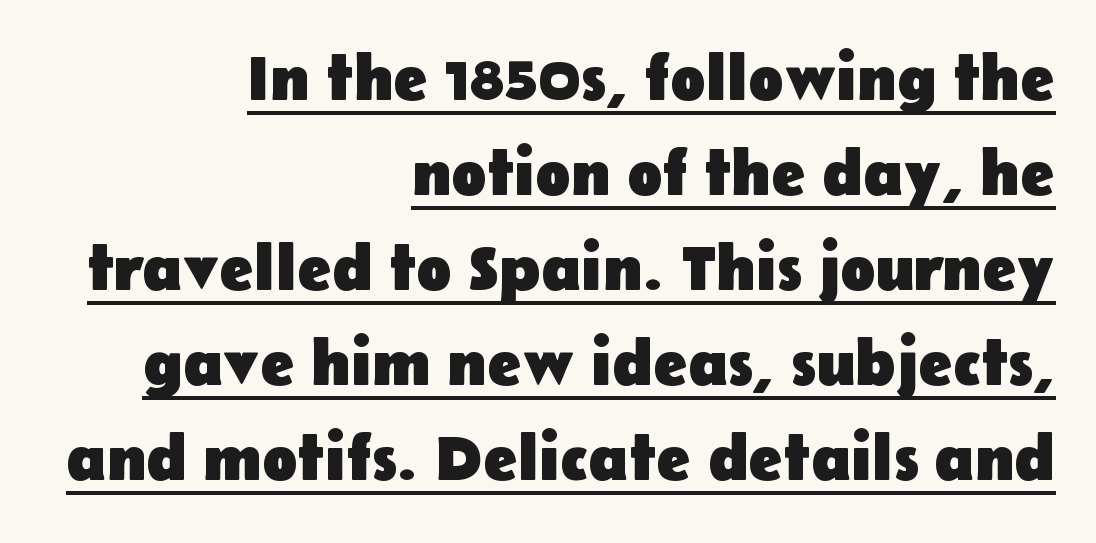
The image shows 65 px heavy sans-serif type, upright; set right-aligned, normal line spacing (1.46x), normal letter spacing, underlined; low stroke contrast and a medium x-height.
